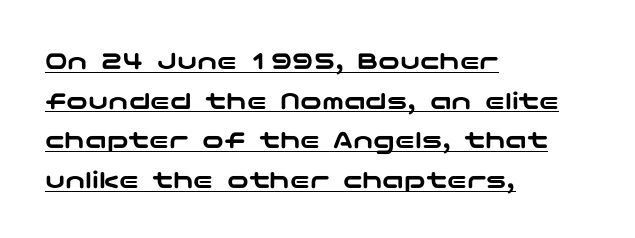
{"italic": "no", "underline": "yes", "align": "left", "line_spacing": "normal", "line_spacing_ratio": 1.47, "letter_spacing": "normal", "letter_spacing_em": 0.0, "glyph_px": 27}
